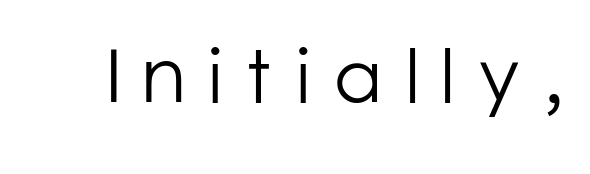
Q: Is the text bold? A: No.
Q: Is the text italic (slanted)? A: No, it is upright.
Q: Is the typeface a serif or a sans-serif typeface? A: Sans-serif.
Q: Is the text underlined? A: No.
Q: Is the spacing between letters normal or unusually wide? A: Unusually wide.
Q: Width (condensed, normal, or wide)? A: Normal.
Q: Stroke contrast? A: Low.
Q: x-height? A: Medium.
Q: Monospaced? A: No.
